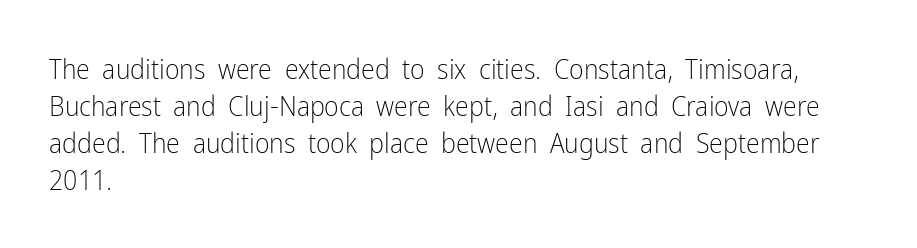
The image shows 28 px light, condensed sans-serif type, upright; set left-aligned, normal line spacing (1.32x), normal letter spacing, not underlined; low stroke contrast and a medium x-height.
